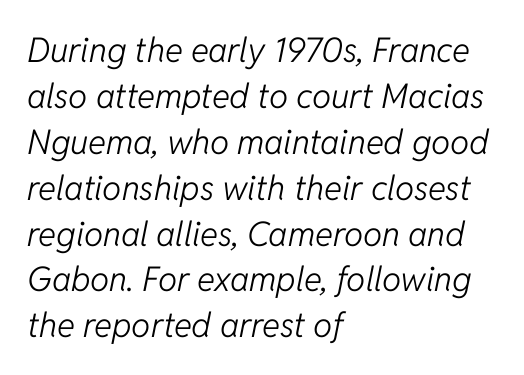
Q: Is the text bold? A: No.
Q: Is the text italic (slanted)? A: Yes, it leans right by about 11 degrees.
Q: Is the text underlined? A: No.
Q: How is the paragraph aligned? A: Left-aligned.
Q: Is the spacing between letters normal or unusually wide? A: Normal.
Q: Is the spacing between lines tight, normal or loose? A: Normal.
Q: Width (condensed, normal, or wide)? A: Normal.
Q: Stroke contrast? A: Low.
Q: x-height? A: Medium.
Q: Monospaced? A: No.
